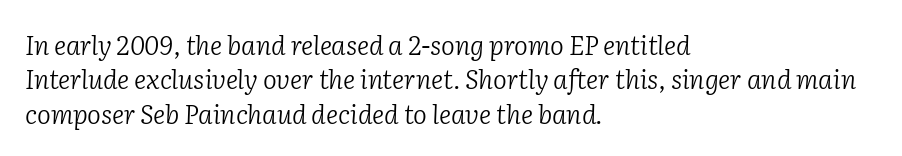
The passage shown leans; its letterforms are oblique. Vertical spacing — default. Honestly, there is no underline to notice here at all. A light-to-regular cut is what we see here. The paragraph shown leans on its left margin. Compared with typical body copy, the letter spacing here is the same.
